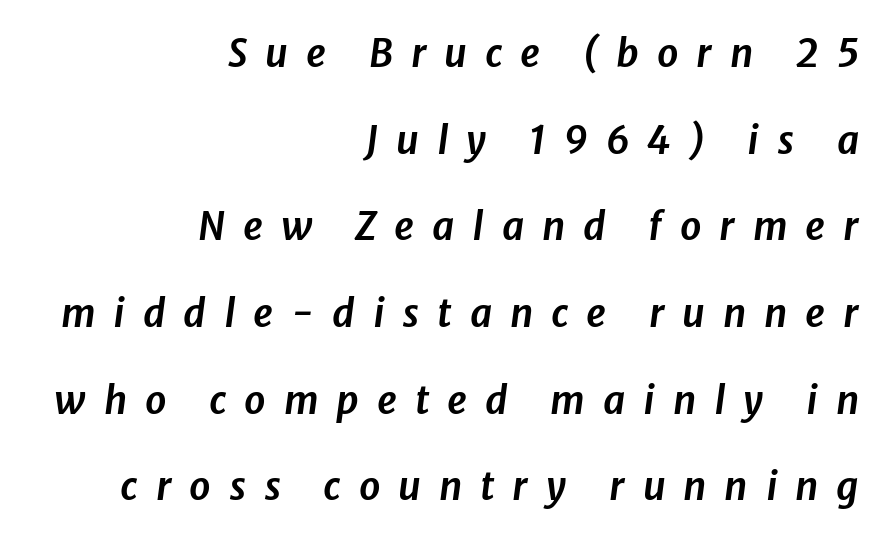
Q: Is the text italic (slanted)? A: Yes, it leans right by about 8 degrees.
Q: Is the text underlined? A: No.
Q: How is the paragraph aligned? A: Right-aligned.
Q: Is the spacing between letters normal or unusually wide? A: Unusually wide.
Q: Is the spacing between lines tight, normal or loose? A: Loose.
Q: Width (condensed, normal, or wide)? A: Normal.
Q: Stroke contrast? A: Low.
Q: x-height? A: Medium.
Q: Monospaced? A: No.
